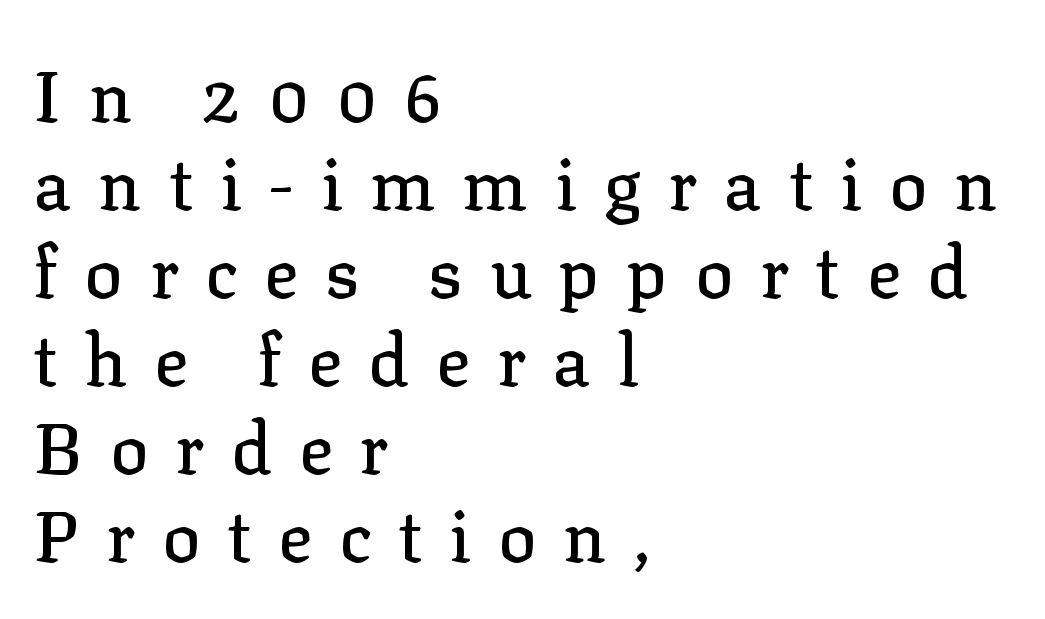
Q: Is the text italic (slanted)? A: No, it is upright.
Q: Is the typeface a serif or a sans-serif typeface? A: Serif.
Q: Is the text underlined? A: No.
Q: How is the paragraph aligned? A: Left-aligned.
Q: Is the spacing between letters normal or unusually wide? A: Unusually wide.
Q: Width (condensed, normal, or wide)? A: Normal.
Q: Stroke contrast? A: Low.
Q: x-height? A: Medium.
Q: Monospaced? A: No.
